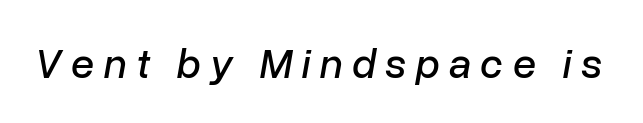
The image shows 42 px text type, italic (leaning right); set unusually wide letter spacing (+0.22 em), not underlined; low stroke contrast and a medium x-height.
